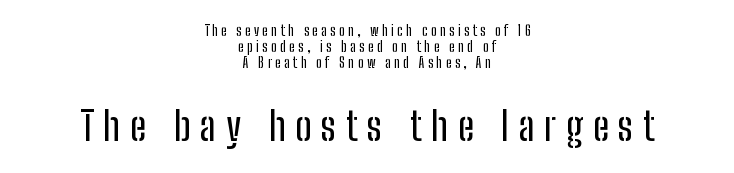
The image shows 40 px condensed sans-serif type, upright; set centered, tight line spacing (1.13x), unusually wide letter spacing (+0.24 em), not underlined; the second (bottom) block is 2.86x larger; low stroke contrast and a medium x-height.
